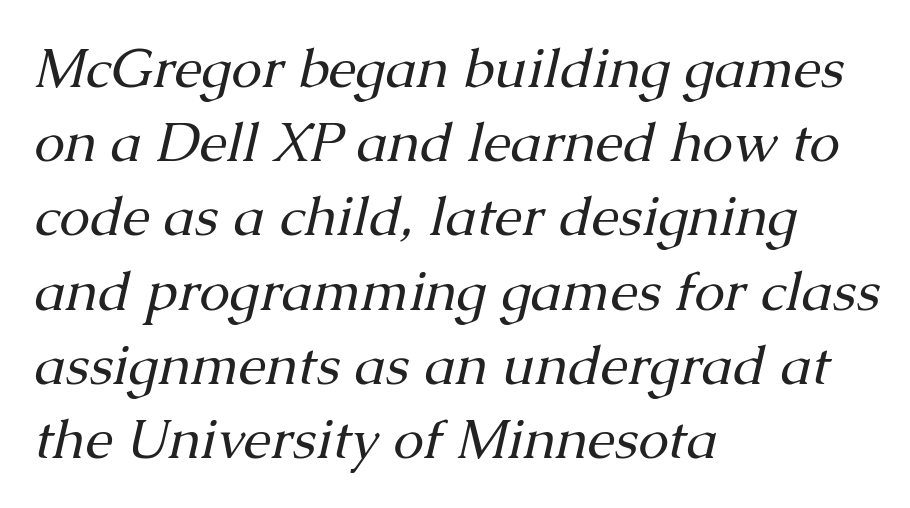
The image shows 55 px regular-weight serif type, italic (leaning right); set left-aligned, normal line spacing (1.35x), normal letter spacing, not underlined; medium stroke contrast and a medium x-height.
